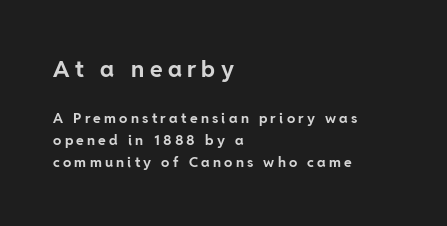
The image shows 23 px bold type, upright; set left-aligned, normal line spacing (1.59x), unusually wide letter spacing (+0.23 em), not underlined; the first (top) block is 1.64x larger.
